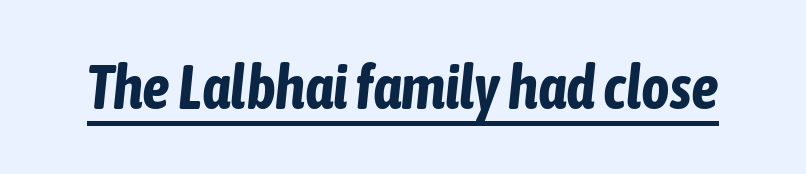
Q: Is the text bold? A: Yes.
Q: Is the text italic (slanted)? A: Yes, it leans right by about 6 degrees.
Q: Is the text underlined? A: Yes.
Q: Is the spacing between letters normal or unusually wide? A: Normal.
Q: Width (condensed, normal, or wide)? A: Condensed.
Q: Stroke contrast? A: Low.
Q: x-height? A: Medium.
Q: Monospaced? A: No.
